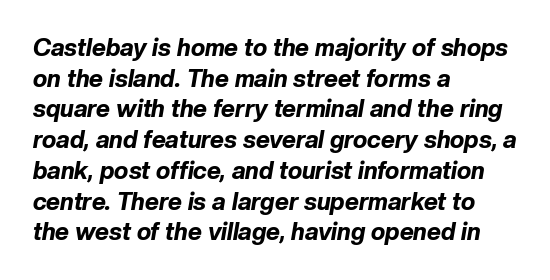
Baseline-to-baseline distance is the conventional proportion of letter height. A full-strength bold gives these letters their thick strokes. Line beginnings align vertically; line endings do not. Words float on clear page, feet unadorned.
